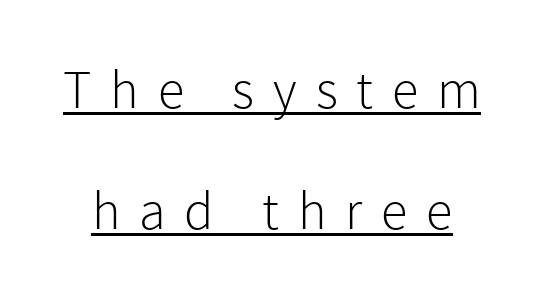
Looks like regular typesetting: each glyph gets only the width it needs. Tracking value appears strongly positive — letters spread wide. The cut favours lightness, reaching ordinary text weight at its darkest. Serifs: no, the terminals of the letterforms are clean. These lines were composed using upright roman letters.
